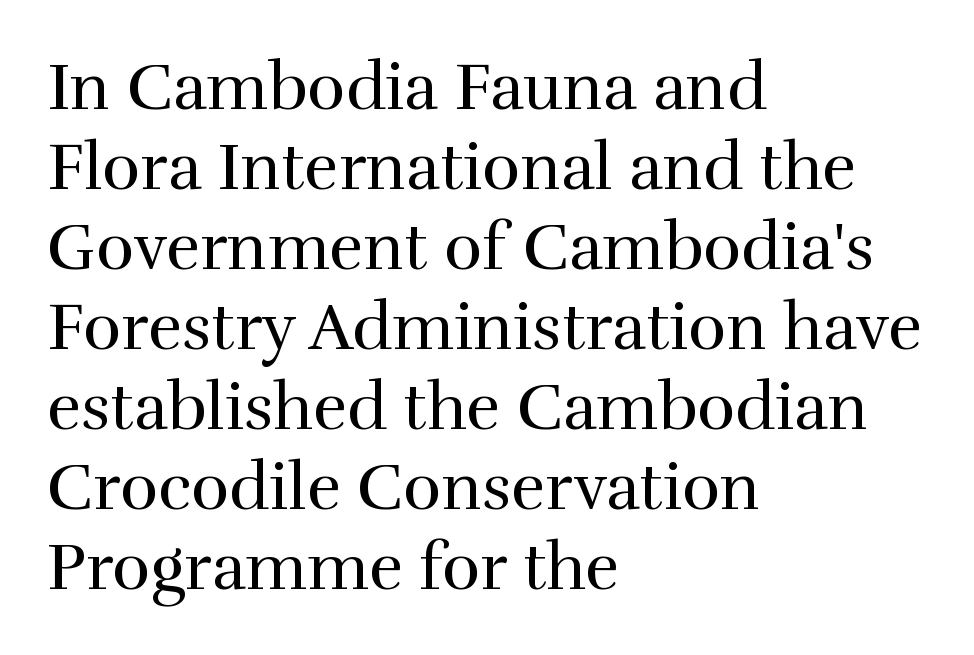
In terms of letterspacing, this is plain default setting. Looks like regular typesetting: each glyph gets only the width it needs. Descenders hang freely into open space. This reads as an unemphasized weight, regular at the heaviest. Each letter's strokes conclude with small projecting serifs.
